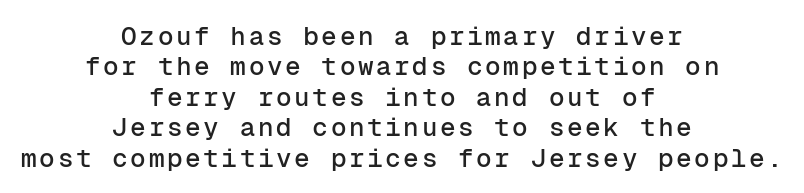
Q: Is the text italic (slanted)? A: No, it is upright.
Q: Is the text underlined? A: No.
Q: How is the paragraph aligned? A: Centered.
